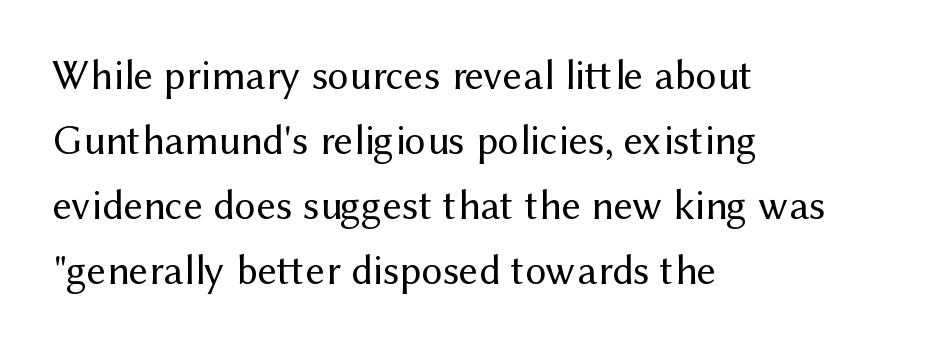
Normally led — the rows are evenly, conventionally spaced. Do the characters align in a grid? No, the font is proportional. The lines in this sample share a left origin and differ only in where they stop. No chunkiness to these letters — they're not bold. Observe the absence of serifs on each vertical stroke in this sample. The face used here is rendered with its standard letterfit.
